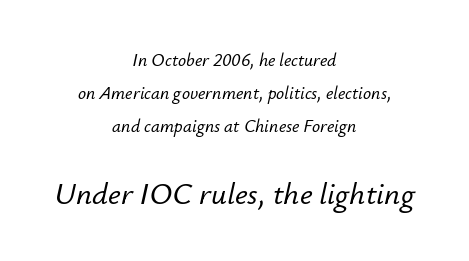
Q: Is the text italic (slanted)? A: Yes, it leans right by about 12 degrees.
Q: Is the text underlined? A: No.
Q: How is the paragraph aligned? A: Centered.
Q: Is the spacing between letters normal or unusually wide? A: Normal.
Q: Which block of text is set in a larger size, the first (top) or the second (bottom)? A: The second (bottom) one.
Q: Width (condensed, normal, or wide)? A: Normal.
Q: Stroke contrast? A: Low.
Q: x-height? A: Small.
Q: Monospaced? A: No.
